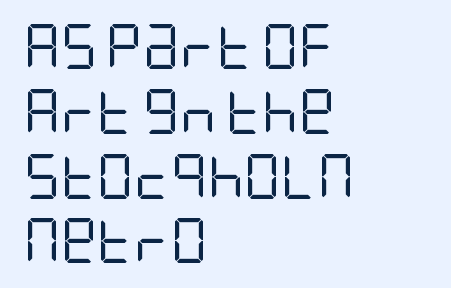
Q: Is the text bold? A: No.
Q: Is the text italic (slanted)? A: No, it is upright.
Q: Is the typeface a serif or a sans-serif typeface? A: Sans-serif.
Q: Is the text underlined? A: No.
Q: How is the paragraph aligned? A: Left-aligned.
Q: Is the spacing between letters normal or unusually wide? A: Normal.
Q: Is the spacing between lines tight, normal or loose? A: Normal.
Q: Width (condensed, normal, or wide)? A: Condensed.
Q: Stroke contrast? A: Low.
Q: x-height? A: Large.
